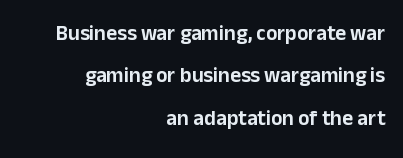
{"italic": "no", "underline": "no", "align": "right", "line_spacing": "loose", "line_spacing_ratio": 2.02, "letter_spacing": "normal", "letter_spacing_em": 0.0, "glyph_px": 21}
